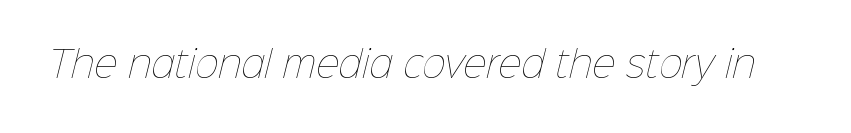
The image shows 36 px thin type; set normal letter spacing, not underlined; low stroke contrast and a medium x-height.
